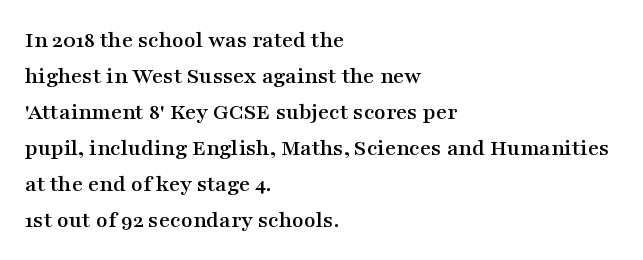
Q: Is the text italic (slanted)? A: No, it is upright.
Q: Is the text underlined? A: No.
Q: How is the paragraph aligned? A: Left-aligned.
Q: Is the spacing between letters normal or unusually wide? A: Normal.
Q: Is the spacing between lines tight, normal or loose? A: Normal.
